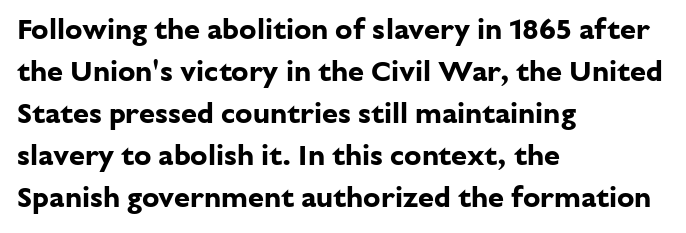
{"serif": "no", "italic": "no", "bold": "yes", "weight": "bold", "width": "normal", "stroke_contrast": "low", "x_height": "medium", "monospaced": "no", "underline": "no", "align": "left", "line_spacing": "normal", "line_spacing_ratio": 1.45, "letter_spacing": "normal", "letter_spacing_em": 0.0, "glyph_px": 29}
